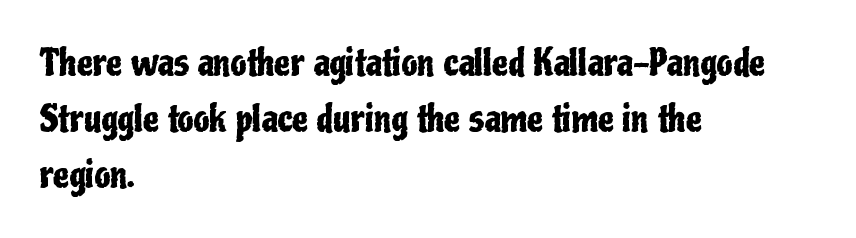
{"serif": "no", "italic": "no", "width": "condensed", "stroke_contrast": "low", "x_height": "medium", "monospaced": "no", "underline": "no", "align": "left", "line_spacing": "normal", "line_spacing_ratio": 1.55, "letter_spacing": "normal", "letter_spacing_em": 0.0, "glyph_px": 36}
